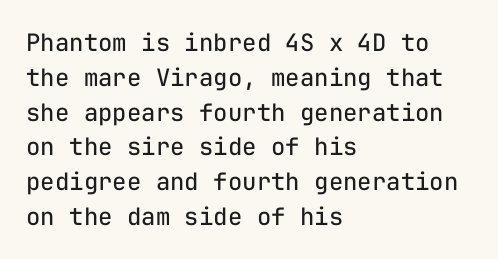
Q: Is the text bold? A: No.
Q: Is the text italic (slanted)? A: No, it is upright.
Q: Is the text underlined? A: No.
Q: How is the paragraph aligned? A: Left-aligned.
Q: Is the spacing between letters normal or unusually wide? A: Normal.
Q: Is the spacing between lines tight, normal or loose? A: Normal.
